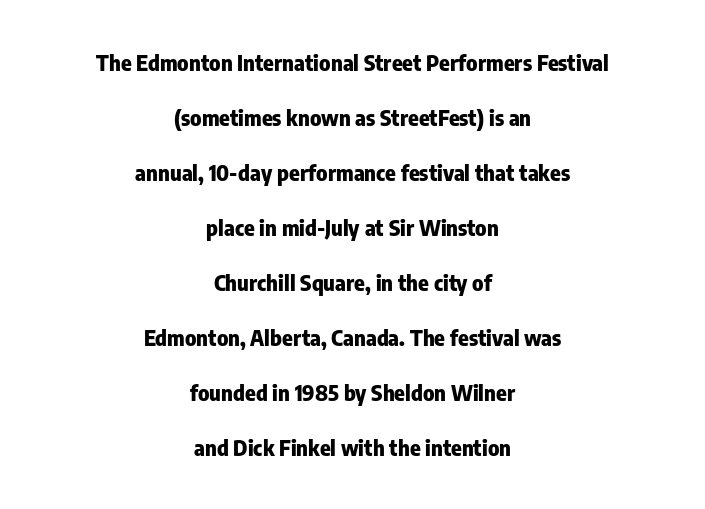
The image shows 22 px bold type, upright; set centered, loose line spacing (2.5x), normal letter spacing, not underlined.
